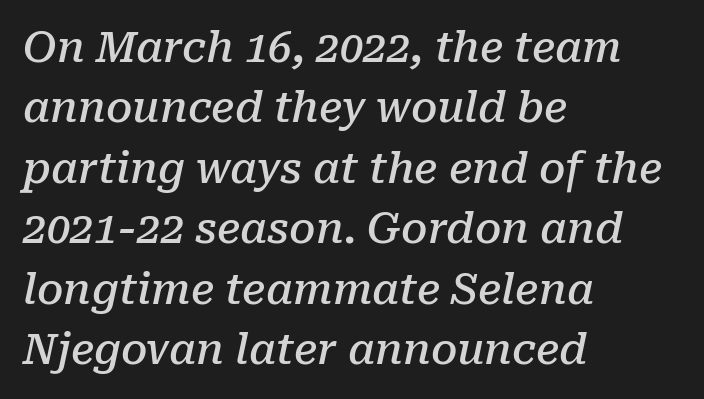
{"serif": "yes", "italic": "yes", "lean": "right", "slant_degrees": 10, "bold": "semi", "weight": "semibold", "width": "normal", "stroke_contrast": "low", "x_height": "medium", "monospaced": "no", "underline": "no", "align": "left", "line_spacing": "normal", "line_spacing_ratio": 1.44, "letter_spacing": "normal", "letter_spacing_em": 0.0, "glyph_px": 42}
